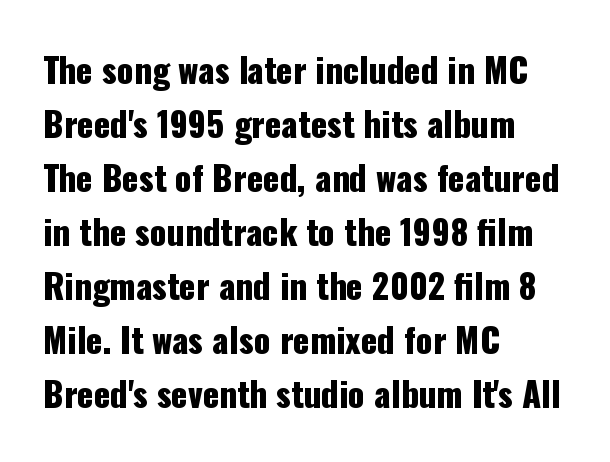
{"serif": "no", "italic": "no", "width": "condensed", "stroke_contrast": "low", "x_height": "medium", "monospaced": "no", "underline": "no", "align": "left", "line_spacing": "normal", "line_spacing_ratio": 1.59, "letter_spacing": "normal", "letter_spacing_em": 0.0, "glyph_px": 34}
